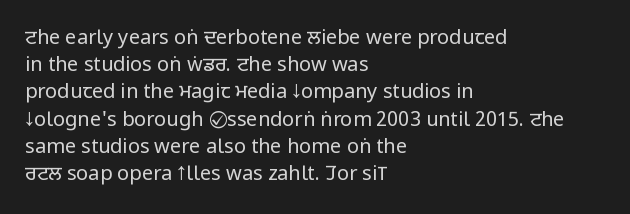
Q: Is the text bold? A: No.
Q: Is the text italic (slanted)? A: No, it is upright.
Q: Is the text underlined? A: No.
Q: How is the paragraph aligned? A: Left-aligned.
Q: Is the spacing between letters normal or unusually wide? A: Normal.
Q: Is the spacing between lines tight, normal or loose? A: Normal.
